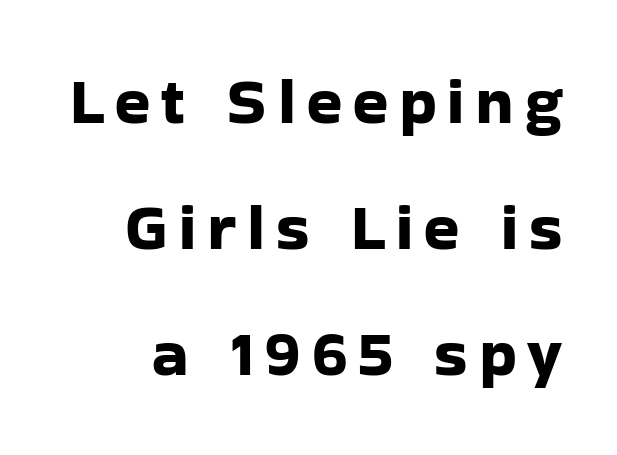
The image shows 65 px sans-serif type, upright; set loose line spacing (1.94x), not underlined; low stroke contrast and a medium x-height.
